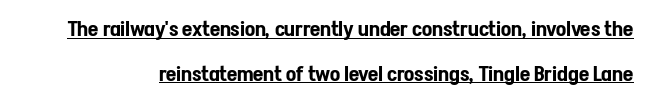
The image shows 21 px text type, upright; set loose line spacing (2.13x), normal letter spacing, underlined.
